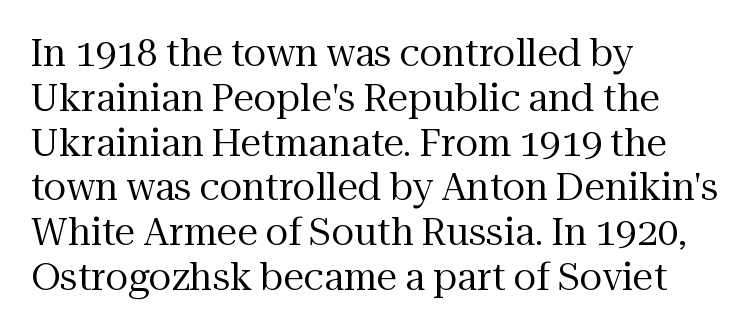
Q: Is the text bold? A: No.
Q: Is the text italic (slanted)? A: No, it is upright.
Q: Is the typeface a serif or a sans-serif typeface? A: Serif.
Q: Is the text underlined? A: No.
Q: How is the paragraph aligned? A: Left-aligned.
Q: Is the spacing between letters normal or unusually wide? A: Normal.
Q: Width (condensed, normal, or wide)? A: Normal.
Q: Stroke contrast? A: Medium.
Q: x-height? A: Medium.
Q: Monospaced? A: No.
